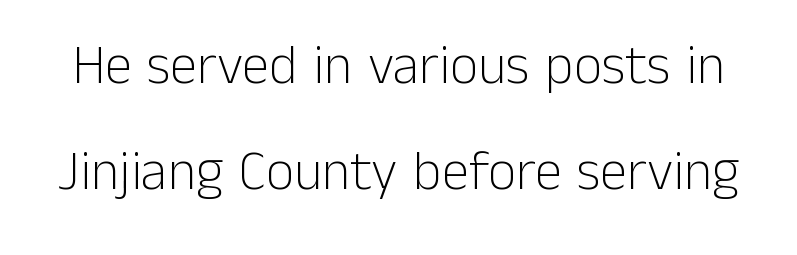
{"serif": "no", "italic": "no", "bold": "no", "weight": "light", "width": "normal", "stroke_contrast": "low", "x_height": "medium", "monospaced": "no", "underline": "no", "line_spacing": "loose", "line_spacing_ratio": 1.92, "letter_spacing": "normal", "letter_spacing_em": 0.0, "glyph_px": 55}
